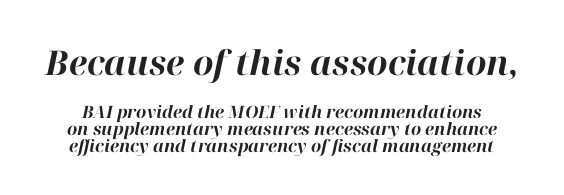
A dark, heavy texture on the line: the type is bold. One glance says dense: line gaps are narrower than usual. In terms of posture, this sample is oblique. The rendering uses natural spacing where letterforms have individual widths. Words float on clear page, feet unadorned.
